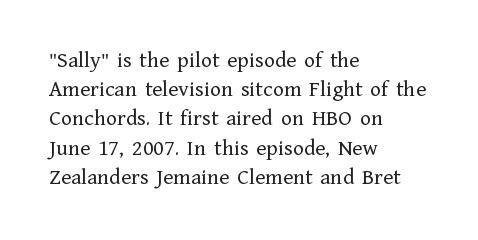
Q: Is the text bold? A: No.
Q: Is the text italic (slanted)? A: No, it is upright.
Q: Is the text underlined? A: No.
Q: How is the paragraph aligned? A: Left-aligned.
Q: Is the spacing between letters normal or unusually wide? A: Normal.
Q: Is the spacing between lines tight, normal or loose? A: Normal.
